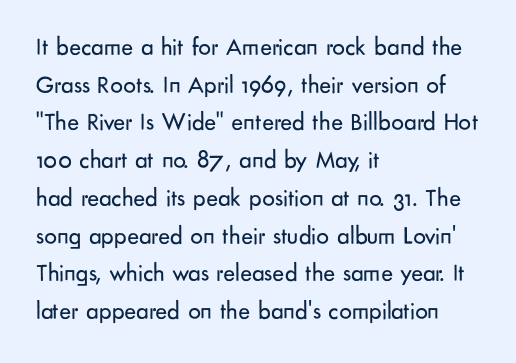
The image shows 25 px text type, upright; set left-aligned, normal line spacing (1.51x), normal letter spacing, not underlined.
